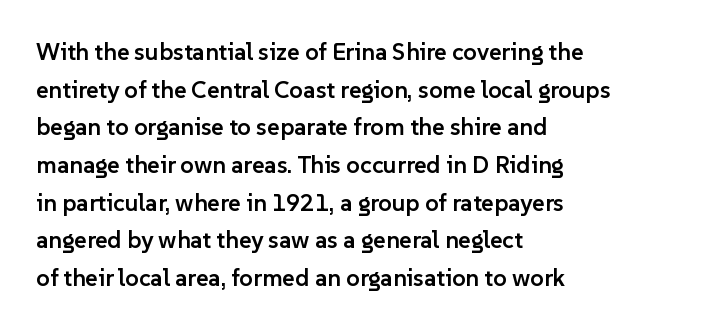
{"italic": "no", "bold": "semi", "underline": "no", "align": "left", "line_spacing": "normal", "line_spacing_ratio": 1.57, "letter_spacing": "normal", "letter_spacing_em": 0.0, "glyph_px": 24}
